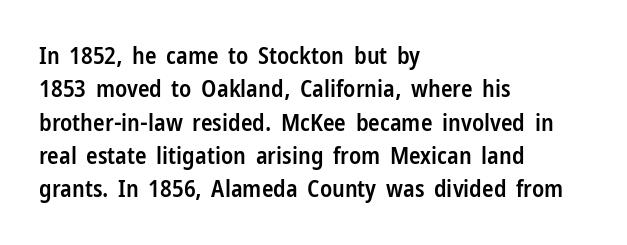
{"italic": "no", "bold": "semi", "underline": "no", "align": "left", "line_spacing": "normal", "line_spacing_ratio": 1.39, "letter_spacing": "normal", "letter_spacing_em": 0.0, "glyph_px": 24}
